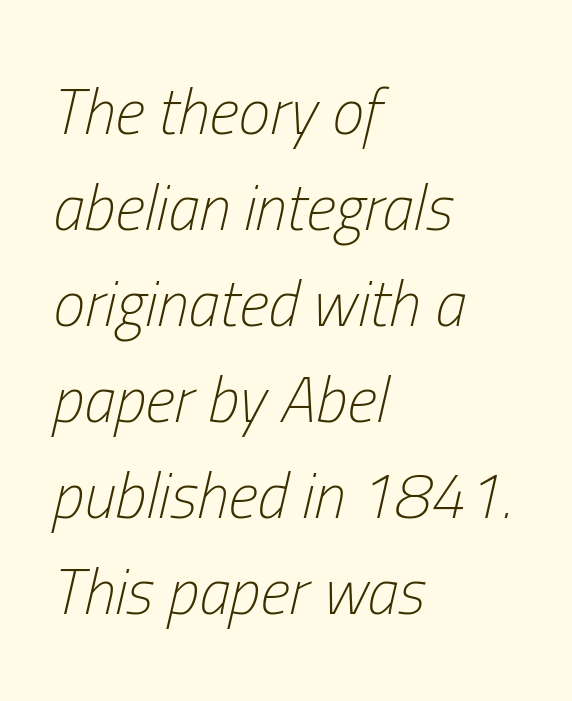
Q: Is the text bold? A: No.
Q: Is the text italic (slanted)? A: Yes, it leans right by about 13 degrees.
Q: Is the text underlined? A: No.
Q: How is the paragraph aligned? A: Left-aligned.
Q: Is the spacing between letters normal or unusually wide? A: Normal.
Q: Is the spacing between lines tight, normal or loose? A: Normal.
Q: Width (condensed, normal, or wide)? A: Condensed.
Q: Stroke contrast? A: Low.
Q: x-height? A: Medium.
Q: Monospaced? A: No.
